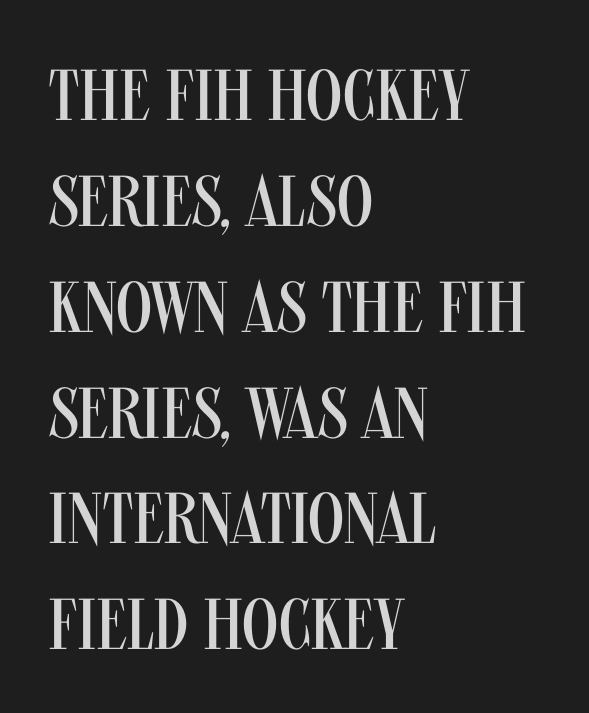
Looks like regular typesetting: each glyph gets only the width it needs. The designer went with a sans here, leaving each stem footless. Honestly, the row spacing looks completely unremarkable. Only glyphs here, with clear space below each row. Between one letter and the next there's only the usual sliver of space.
